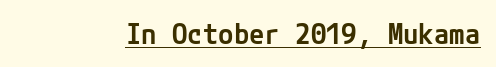
The image shows 28 px semibold sans-serif type, upright; set normal letter spacing, underlined; low stroke contrast and a medium x-height.
